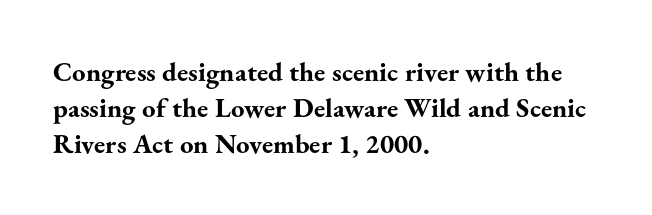
The image shows 27 px bold type, upright; set left-aligned, normal line spacing (1.33x), normal letter spacing, not underlined.
